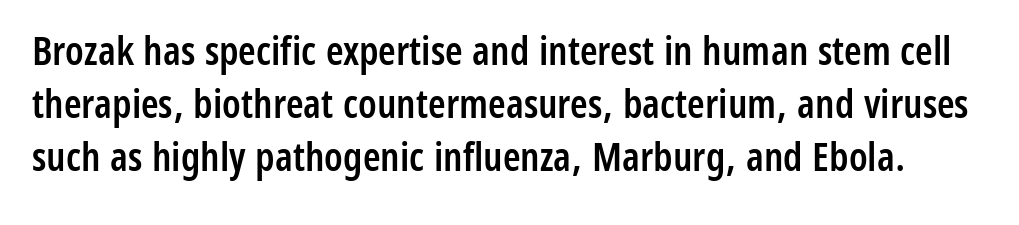
Q: Is the text bold? A: Semi-bold.
Q: Is the text italic (slanted)? A: No, it is upright.
Q: Is the typeface a serif or a sans-serif typeface? A: Sans-serif.
Q: Is the text underlined? A: No.
Q: Is the spacing between letters normal or unusually wide? A: Normal.
Q: Is the spacing between lines tight, normal or loose? A: Normal.
Q: Width (condensed, normal, or wide)? A: Condensed.
Q: Stroke contrast? A: Low.
Q: x-height? A: Medium.
Q: Monospaced? A: No.
